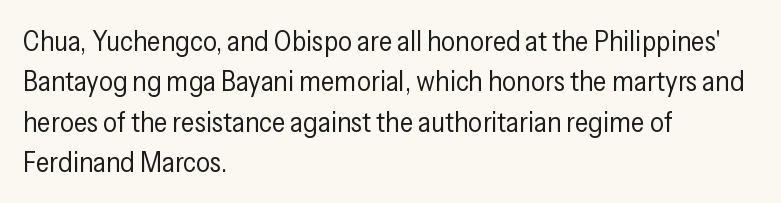
The face looks like a standard text weight, possibly lighter. Upright lettering throughout. Regarding leading, the lines here are spaced in the standard way. These lines are composed in type without serifs.
